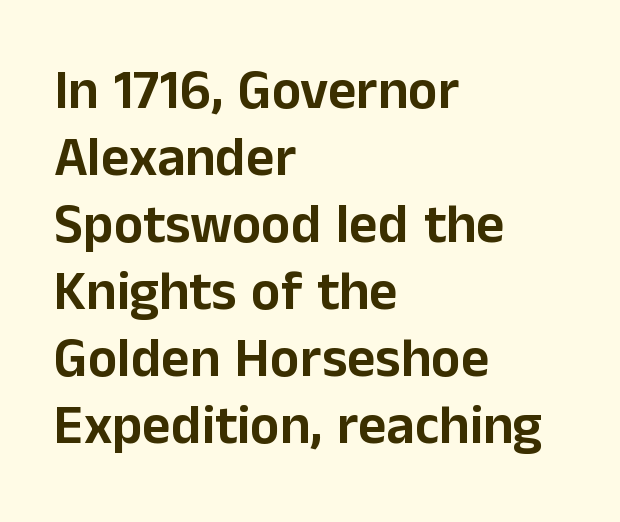
Notice how the stems are strictly vertical — no italics here. Only glyphs here, with clear space below each row. Look at the tracking — it's just the regular setting, nothing added. Spacing verdict: proportional, widths tailored to each character. The letters carry no serifs — their stems end cleanly without finishing strokes. The typesetter chose a ragged-right arrangement here.
